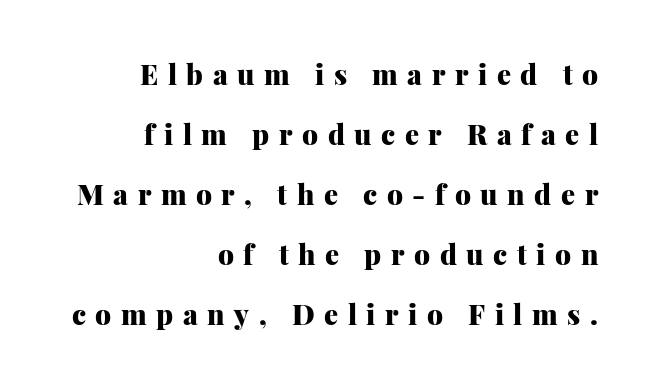
{"serif": "yes", "italic": "no", "bold": "yes", "weight": "heavy", "width": "normal", "stroke_contrast": "medium", "x_height": "medium", "monospaced": "no", "underline": "no", "align": "right", "line_spacing": "loose", "line_spacing_ratio": 2.14, "letter_spacing": "wide", "letter_spacing_em": 0.34, "glyph_px": 28}
